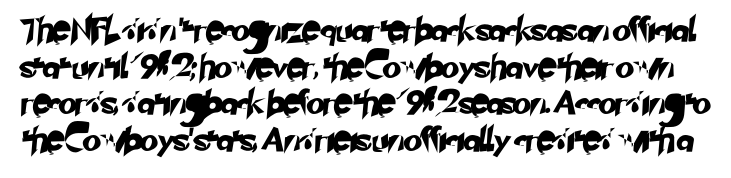
Q: Is the text underlined? A: No.
Q: Is the spacing between letters normal or unusually wide? A: Normal.
Q: Is the spacing between lines tight, normal or loose? A: Normal.
